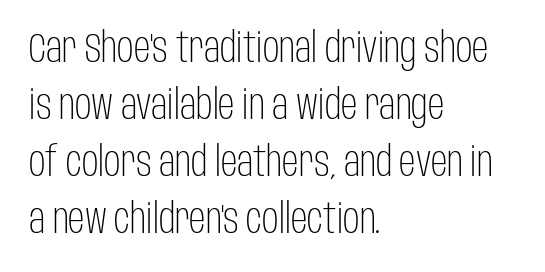
Q: Is the text bold? A: No.
Q: Is the text italic (slanted)? A: No, it is upright.
Q: Is the typeface a serif or a sans-serif typeface? A: Sans-serif.
Q: Is the text underlined? A: No.
Q: How is the paragraph aligned? A: Left-aligned.
Q: Is the spacing between letters normal or unusually wide? A: Normal.
Q: Is the spacing between lines tight, normal or loose? A: Normal.
Q: Width (condensed, normal, or wide)? A: Condensed.
Q: Stroke contrast? A: Low.
Q: x-height? A: Large.
Q: Monospaced? A: No.
